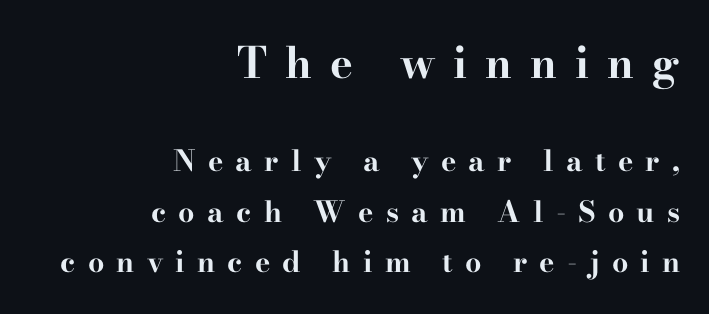
Q: Is the text bold? A: Yes.
Q: Is the text italic (slanted)? A: No, it is upright.
Q: Is the typeface a serif or a sans-serif typeface? A: Serif.
Q: Is the text underlined? A: No.
Q: How is the paragraph aligned? A: Right-aligned.
Q: Is the spacing between letters normal or unusually wide? A: Unusually wide.
Q: Which block of text is set in a larger size, the first (top) or the second (bottom)? A: The first (top) one.
Q: Width (condensed, normal, or wide)? A: Wide.
Q: Stroke contrast? A: High.
Q: x-height? A: Small.
Q: Monospaced? A: No.
